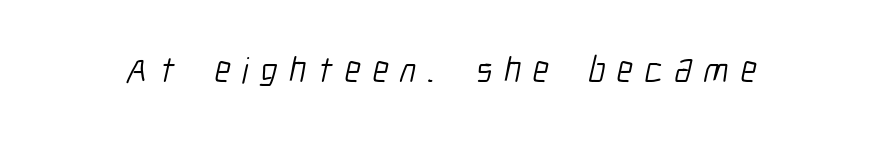
{"serif": "no", "bold": "no", "weight": "light", "width": "condensed", "stroke_contrast": "low", "x_height": "medium", "monospaced": "no", "underline": "no", "letter_spacing": "wide", "letter_spacing_em": 0.33, "glyph_px": 36}
